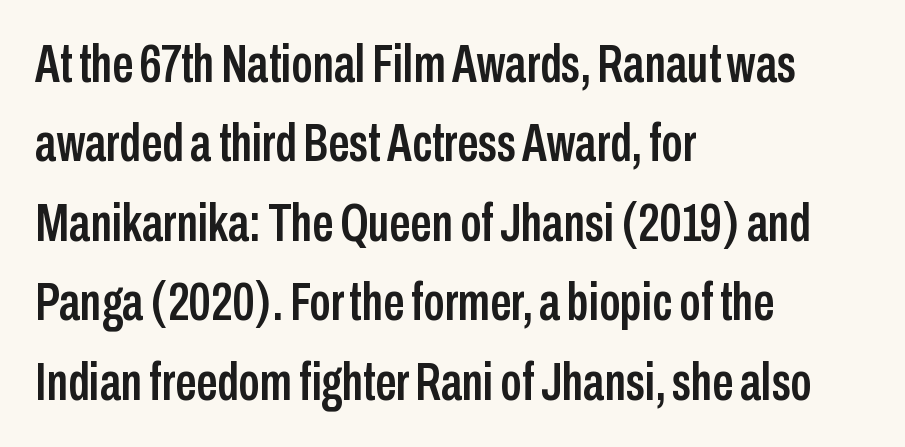
The image shows 53 px condensed sans-serif type, upright; set left-aligned, normal line spacing (1.5x), normal letter spacing, not underlined; low stroke contrast and a medium x-height.
